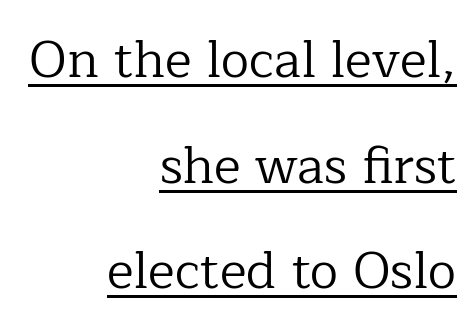
The image shows 51 px regular-weight serif type, upright; set right-aligned, loose line spacing (2.07x), normal letter spacing, underlined; low stroke contrast and a medium x-height.
